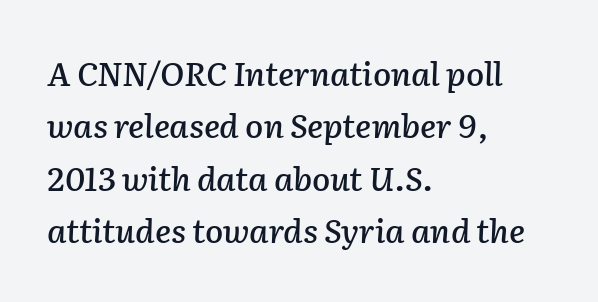
{"italic": "yes", "lean": "right", "slant_degrees": 2, "width": "normal", "stroke_contrast": "low", "x_height": "medium", "monospaced": "no", "underline": "no", "align": "left", "line_spacing": "normal", "line_spacing_ratio": 1.59, "letter_spacing": "normal", "letter_spacing_em": 0.0, "glyph_px": 33}
